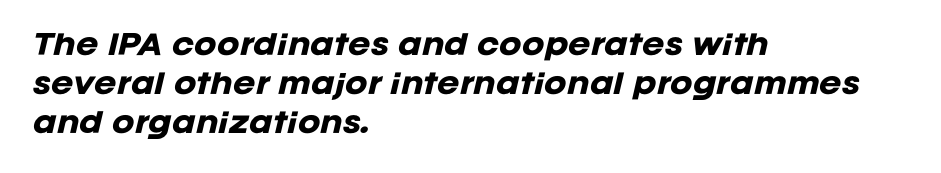
Q: Is the text bold? A: Yes.
Q: Is the text italic (slanted)? A: Yes, it leans right by about 12 degrees.
Q: Is the text underlined? A: No.
Q: How is the paragraph aligned? A: Left-aligned.
Q: Is the spacing between letters normal or unusually wide? A: Normal.
Q: Is the spacing between lines tight, normal or loose? A: Normal.
